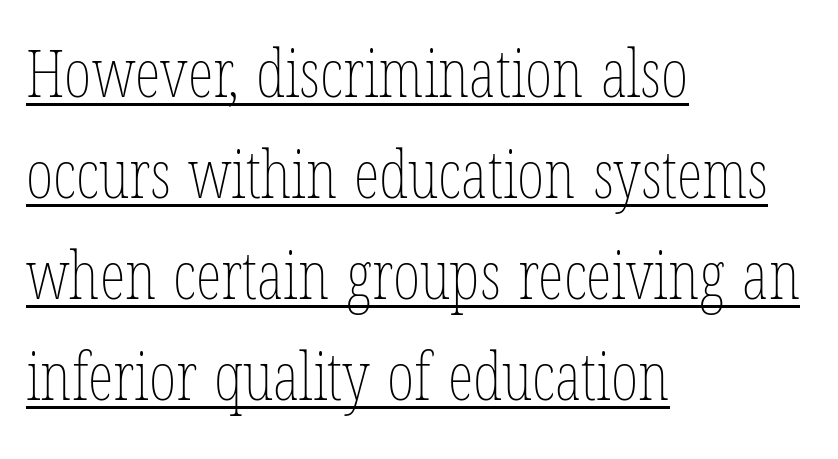
{"italic": "no", "bold": "no", "weight": "thin", "width": "condensed", "stroke_contrast": "low", "x_height": "medium", "monospaced": "no", "underline": "yes", "align": "left", "line_spacing": "normal", "line_spacing_ratio": 1.53, "letter_spacing": "normal", "letter_spacing_em": 0.0, "glyph_px": 66}
